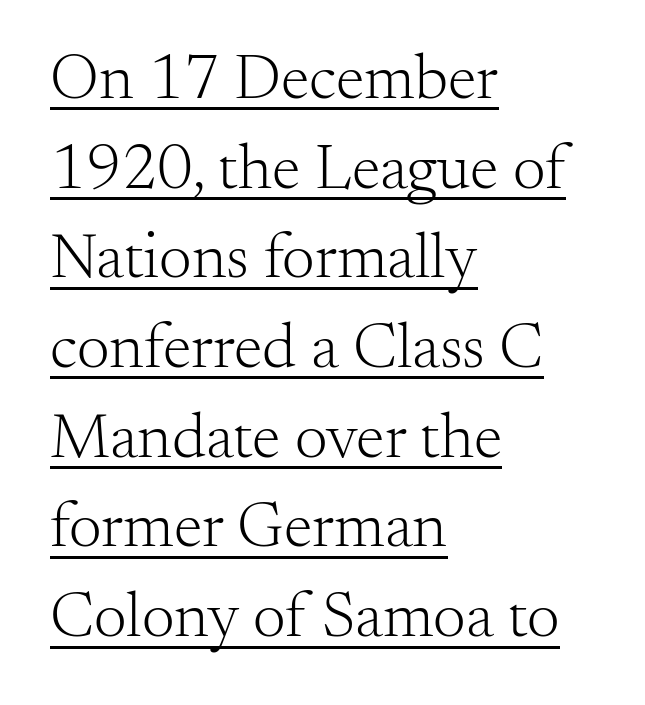
{"serif": "yes", "italic": "no", "bold": "no", "weight": "light", "width": "normal", "stroke_contrast": "medium", "x_height": "small", "monospaced": "no", "underline": "yes", "align": "left", "line_spacing": "normal", "line_spacing_ratio": 1.38, "letter_spacing": "normal", "letter_spacing_em": 0.0, "glyph_px": 65}
